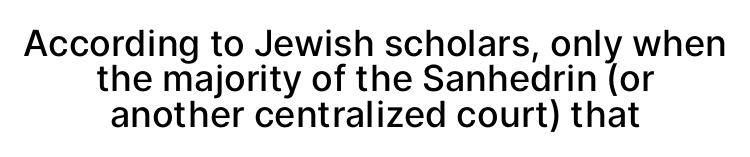
Centered paragraph, ragged on both sides. Moderately thickened strokes mark this as semibold type. Descenders are the only things crossing below the line. Each letter keeps its own natural width here, so spacing adapts to shape.
